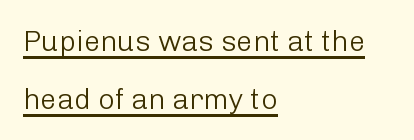
{"serif": "no", "italic": "no", "bold": "no", "weight": "light", "width": "normal", "stroke_contrast": "low", "x_height": "medium", "monospaced": "no", "underline": "yes", "align": "left", "line_spacing": "loose", "line_spacing_ratio": 2.0, "letter_spacing": "normal", "letter_spacing_em": 0.0, "glyph_px": 29}
